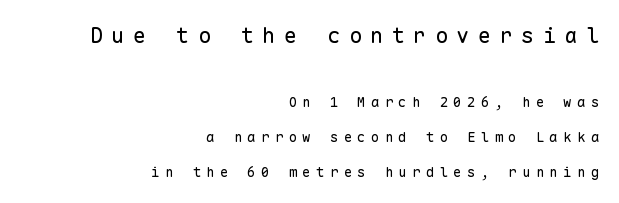
The image shows 22 px text type, upright; set right-aligned, loose line spacing (2.49x), unusually wide letter spacing (+0.38 em), not underlined; the first (top) block is 1.57x larger.
